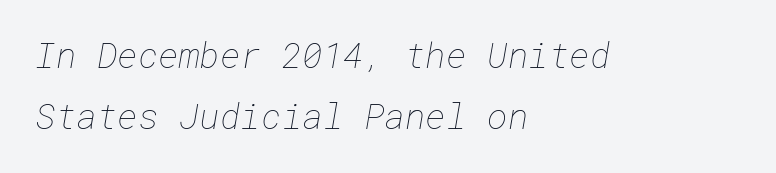
The image shows 35 px thin type; set left-aligned, line spacing 1.74x, normal letter spacing, not underlined; low stroke contrast and a medium x-height.
